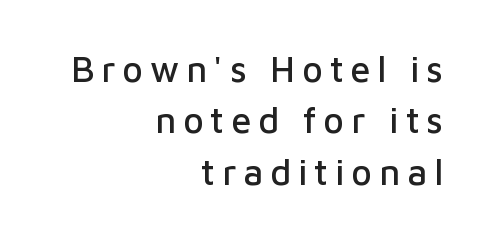
The image shows 36 px sans-serif type, upright; set right-aligned, normal line spacing (1.43x), not underlined; low stroke contrast and a medium x-height.
